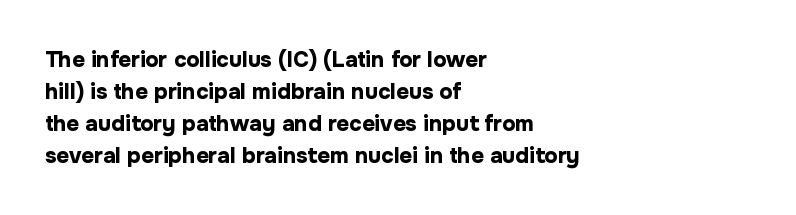
Q: Is the text bold? A: Yes.
Q: Is the text italic (slanted)? A: No, it is upright.
Q: Is the text underlined? A: No.
Q: How is the paragraph aligned? A: Left-aligned.
Q: Is the spacing between letters normal or unusually wide? A: Normal.
Q: Is the spacing between lines tight, normal or loose? A: Normal.
